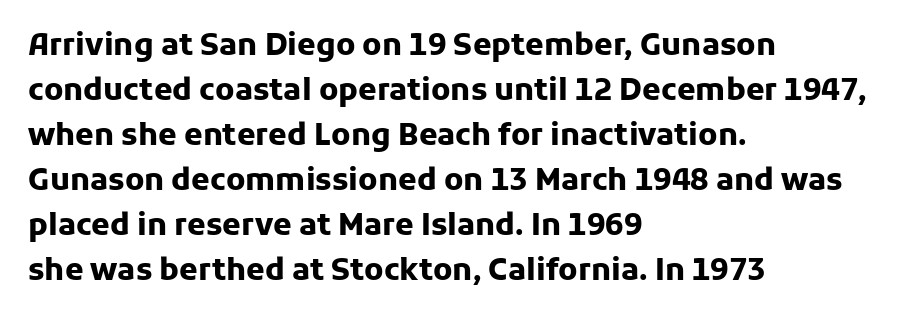
{"serif": "no", "italic": "no", "bold": "yes", "weight": "heavy", "width": "normal", "stroke_contrast": "low", "x_height": "medium", "monospaced": "no", "underline": "no", "align": "left", "line_spacing": "normal", "line_spacing_ratio": 1.5, "letter_spacing": "normal", "letter_spacing_em": 0.0, "glyph_px": 30}
